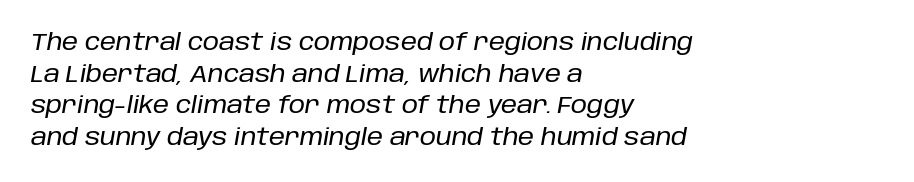
{"italic": "yes", "lean": "right", "slant_degrees": 10, "underline": "no", "align": "left", "line_spacing": "normal", "line_spacing_ratio": 1.37, "letter_spacing": "normal", "letter_spacing_em": 0.0, "glyph_px": 23}
